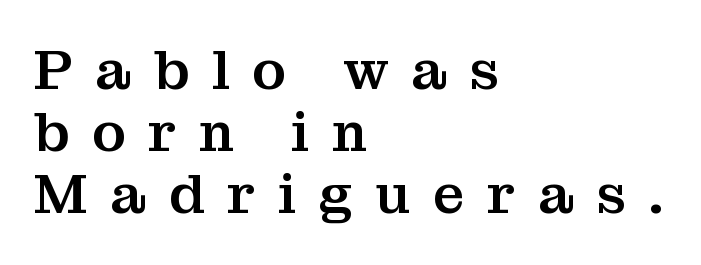
Q: Is the text italic (slanted)? A: No, it is upright.
Q: Is the typeface a serif or a sans-serif typeface? A: Serif.
Q: Is the text underlined? A: No.
Q: How is the paragraph aligned? A: Left-aligned.
Q: Is the spacing between letters normal or unusually wide? A: Unusually wide.
Q: Is the spacing between lines tight, normal or loose? A: Tight.
Q: Width (condensed, normal, or wide)? A: Normal.
Q: Stroke contrast? A: Medium.
Q: x-height? A: Medium.
Q: Monospaced? A: No.
